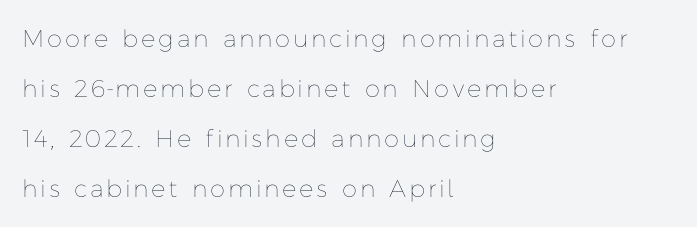
{"italic": "no", "bold": "no", "underline": "no", "align": "left", "line_spacing": "loose", "line_spacing_ratio": 2.08, "glyph_px": 24}
